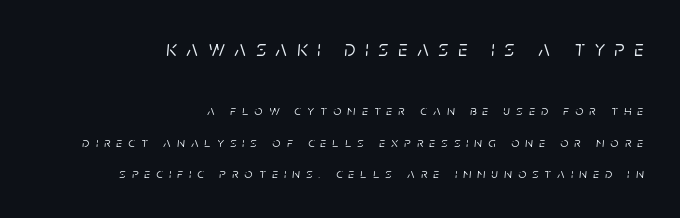
{"italic": "yes", "lean": "right", "slant_degrees": 5, "underline": "no", "align": "right", "line_spacing": "loose", "line_spacing_ratio": 2.22, "letter_spacing": "wide", "letter_spacing_em": 0.45, "larger_block": "first", "size_ratio": 1.57, "glyph_px": 22}
